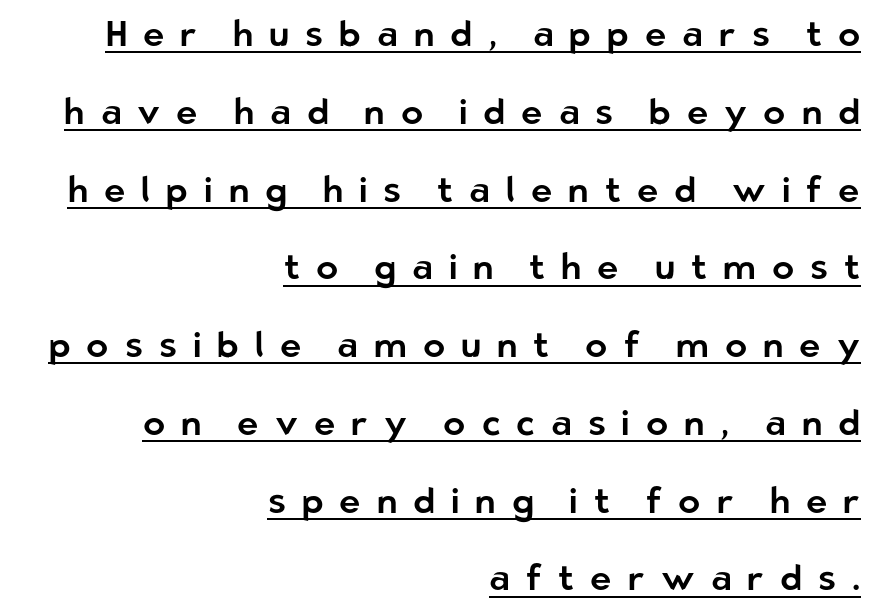
The image shows 36 px sans-serif type, upright; set right-aligned, loose line spacing (2.16x), unusually wide letter spacing (+0.44 em), underlined; low stroke contrast and a medium x-height.
